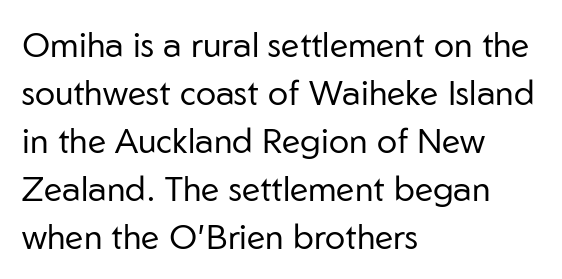
Italic? Not at all — the glyphs are vertical. The rendering uses natural spacing where letterforms have individual widths. Leftover space on each line is placed entirely after the last word. The horizontal fit of the characters is conventional and even. Does the type have serifs? No, each stem ends abruptly. Compared with a typical body face, this is equally light or lighter still.
